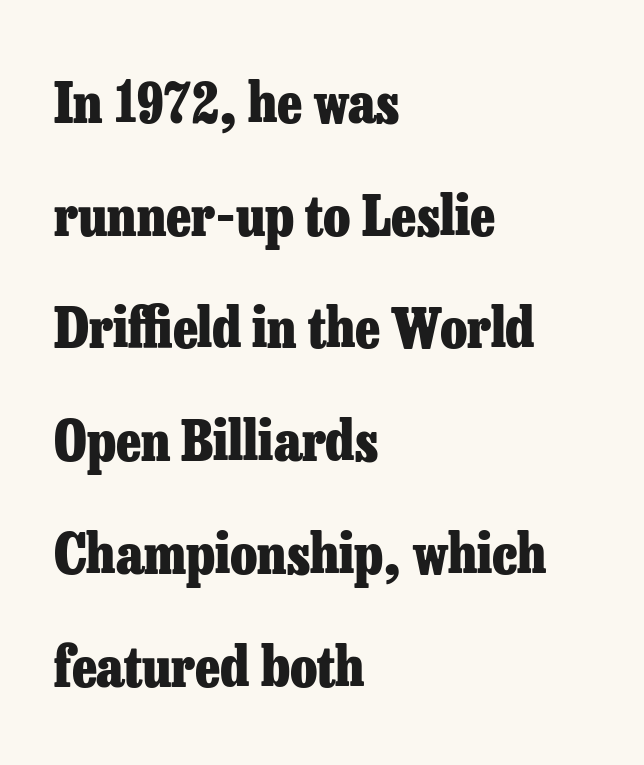
The image shows 55 px heavy serif type, upright; set left-aligned, loose line spacing (2.05x), normal letter spacing, not underlined; low stroke contrast and a medium x-height.
